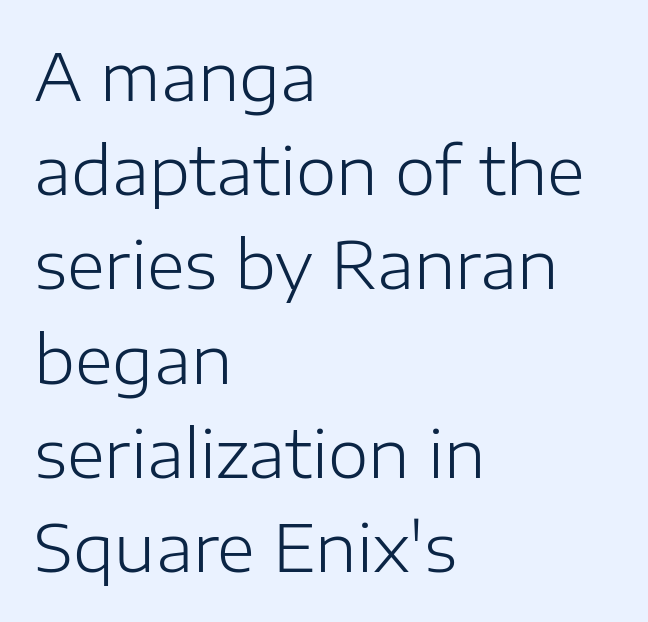
The image shows 65 px light sans-serif type, upright; set left-aligned, normal line spacing (1.45x), normal letter spacing, not underlined; low stroke contrast and a medium x-height.
